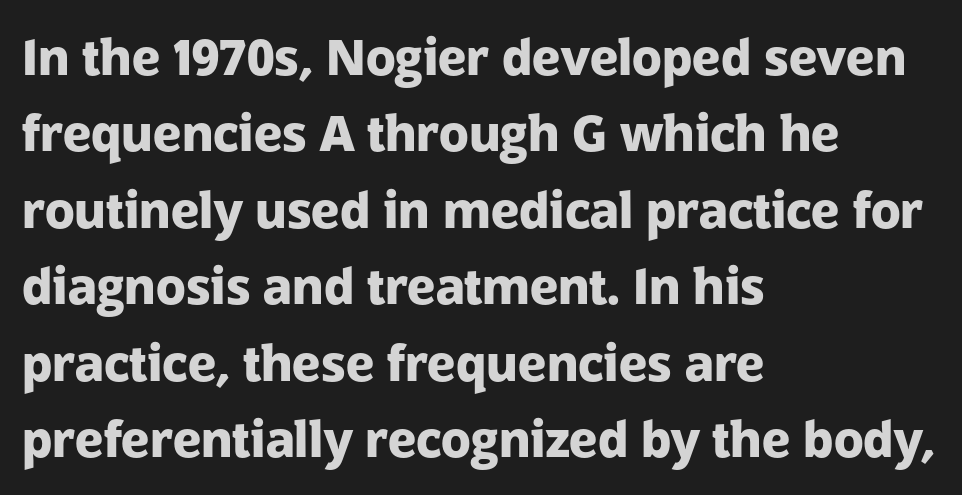
Q: Is the text bold? A: Yes.
Q: Is the text italic (slanted)? A: No, it is upright.
Q: Is the typeface a serif or a sans-serif typeface? A: Sans-serif.
Q: Is the text underlined? A: No.
Q: How is the paragraph aligned? A: Left-aligned.
Q: Is the spacing between letters normal or unusually wide? A: Normal.
Q: Is the spacing between lines tight, normal or loose? A: Normal.
Q: Width (condensed, normal, or wide)? A: Normal.
Q: Stroke contrast? A: Low.
Q: x-height? A: Medium.
Q: Monospaced? A: No.
